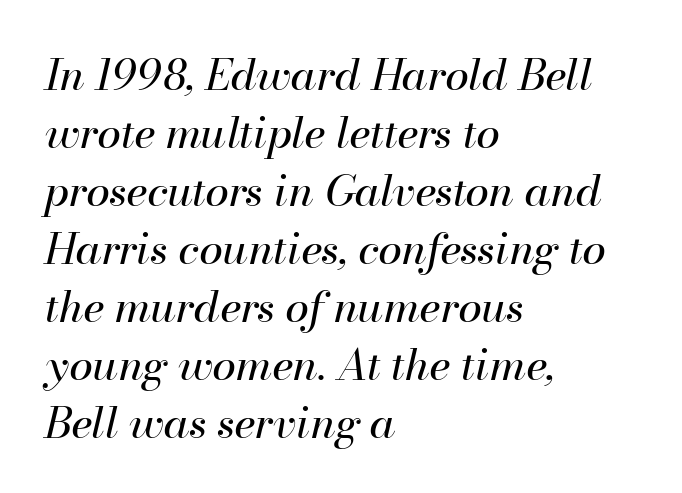
Q: Is the text bold? A: No.
Q: Is the text italic (slanted)? A: Yes, it leans right by about 13 degrees.
Q: Is the text underlined? A: No.
Q: How is the paragraph aligned? A: Left-aligned.
Q: Is the spacing between letters normal or unusually wide? A: Normal.
Q: Is the spacing between lines tight, normal or loose? A: Normal.
Q: Width (condensed, normal, or wide)? A: Normal.
Q: Stroke contrast? A: High.
Q: x-height? A: Small.
Q: Monospaced? A: No.
